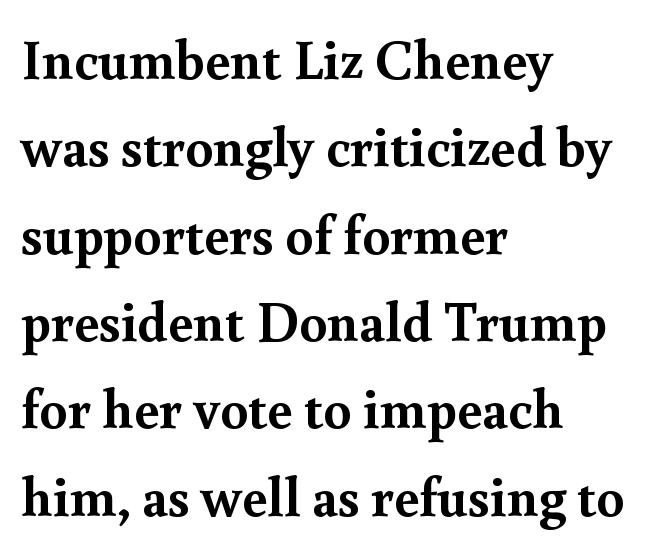
Here the designer chose a conventional face with non-uniform glyph widths. In terms of leading, this rendering sits right in the middle. A typesetter would label this face a serif. The letters stand upright; this is a roman face. The tracking reads as untouched default to a designer's eye.
